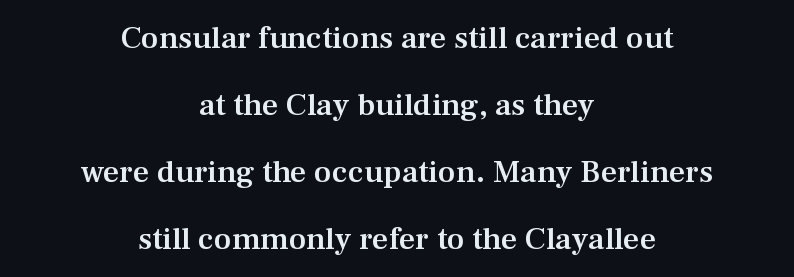
The strokes are fattened partway — semibold, not bold. Each line is balanced around a shared central axis. The vertical gap from one line to the next is large. The words here are not underlined.
